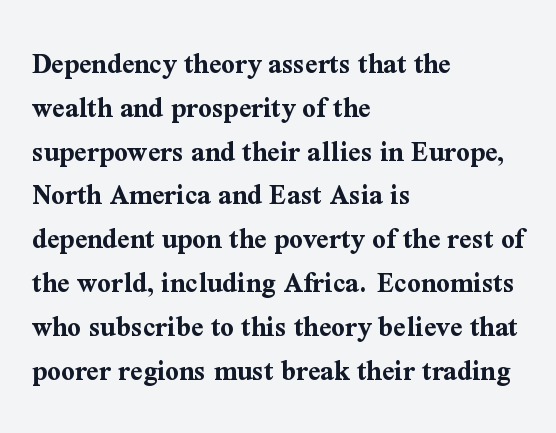
Q: Is the text bold? A: Yes.
Q: Is the text italic (slanted)? A: No, it is upright.
Q: Is the typeface a serif or a sans-serif typeface? A: Serif.
Q: Is the text underlined? A: No.
Q: How is the paragraph aligned? A: Left-aligned.
Q: Is the spacing between letters normal or unusually wide? A: Normal.
Q: Is the spacing between lines tight, normal or loose? A: Normal.
Q: Width (condensed, normal, or wide)? A: Normal.
Q: Stroke contrast? A: Medium.
Q: x-height? A: Medium.
Q: Monospaced? A: No.
